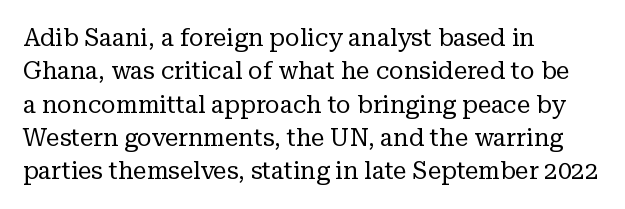
The image shows 24 px text type, upright; set left-aligned, normal line spacing (1.39x), normal letter spacing, not underlined.
